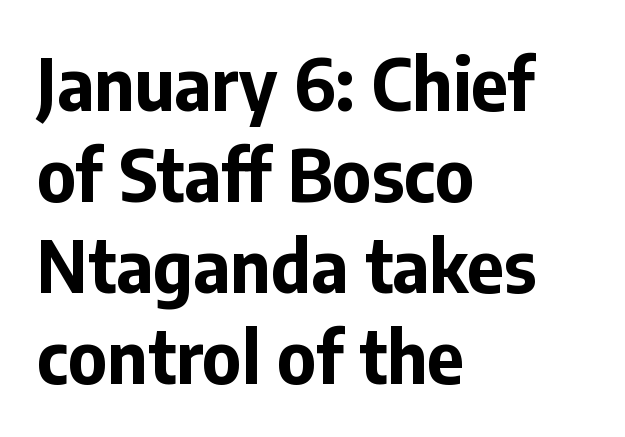
{"serif": "no", "italic": "no", "bold": "yes", "weight": "bold", "width": "normal", "stroke_contrast": "low", "x_height": "medium", "monospaced": "no", "underline": "no", "align": "left", "line_spacing": "normal", "line_spacing_ratio": 1.28, "letter_spacing": "normal", "letter_spacing_em": 0.0, "glyph_px": 71}
